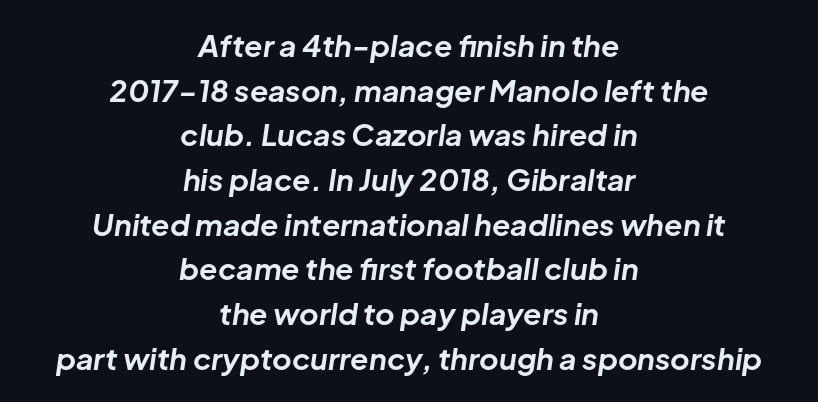
The image shows 30 px bold type, italic (leaning right); set centered, normal line spacing (1.49x), normal letter spacing, not underlined; low stroke contrast and a medium x-height.
